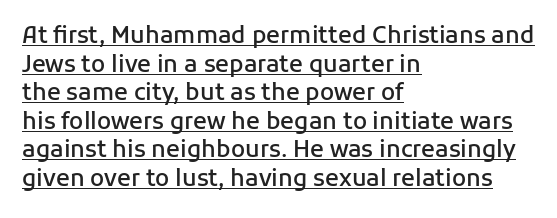
The axis of the letterforms is exactly vertical. Line beginnings align vertically; line endings do not. These lines carry some extra weight — a demibold, not a full bold. Beneath each row of characters lies a ruled line.
